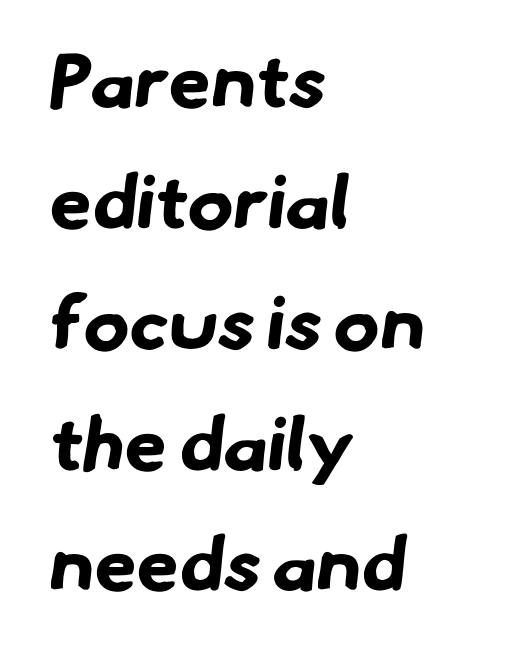
Q: Is the text bold? A: Yes.
Q: Is the typeface a serif or a sans-serif typeface? A: Sans-serif.
Q: Is the text underlined? A: No.
Q: How is the paragraph aligned? A: Left-aligned.
Q: Is the spacing between letters normal or unusually wide? A: Normal.
Q: Is the spacing between lines tight, normal or loose? A: Normal.
Q: Width (condensed, normal, or wide)? A: Normal.
Q: Stroke contrast? A: Low.
Q: x-height? A: Small.
Q: Monospaced? A: No.
